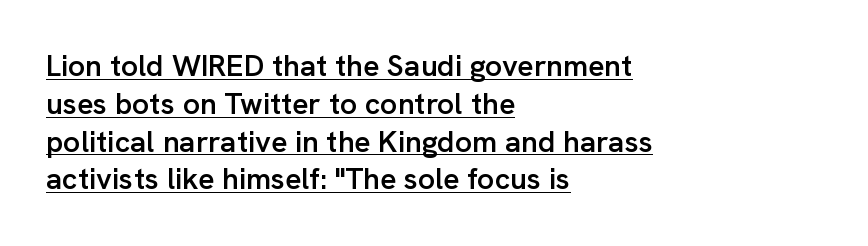
The glyphs in this specimen are sans serif. Characters follow at the spacing the type designer built in. Varying glyph widths throughout — classic text-font behaviour. Rendered with straight, roman letterforms.
